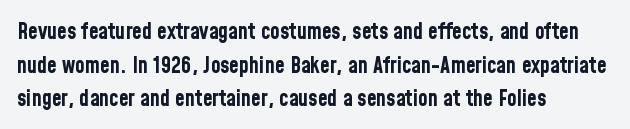
The image shows 22 px bold type, upright; set left-aligned, normal line spacing (1.53x), normal letter spacing, not underlined.
